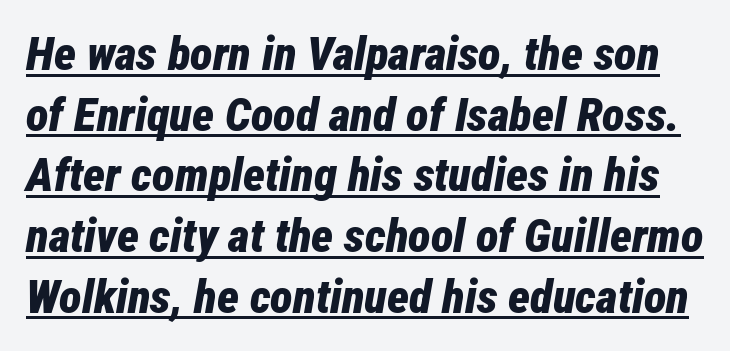
The image shows 47 px bold, condensed type, italic (leaning right); set normal line spacing (1.29x), normal letter spacing, underlined; low stroke contrast and a medium x-height.
